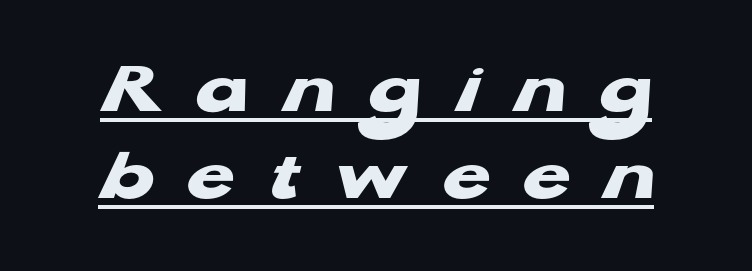
Compared with typical body copy, the letter spacing here is much looser. Underlining? Definitely there. Note the varied advance widths — an 'i' is clearly narrower than an 'm'. Regarding leading, the lines here are crowded together.
